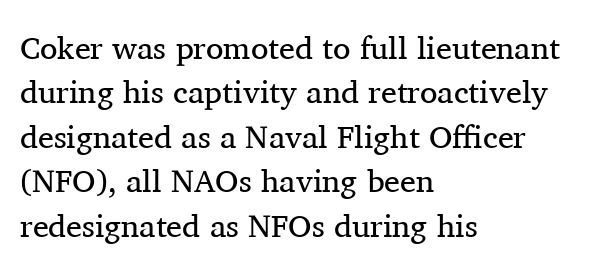
Reading down the block, your eye returns to a fixed left position each line. The typeface chosen for these lines features serifs. The gaps between neighbouring characters are ordinary and unremarkable. Each stroke keeps to a modest, everyday thickness or less.
